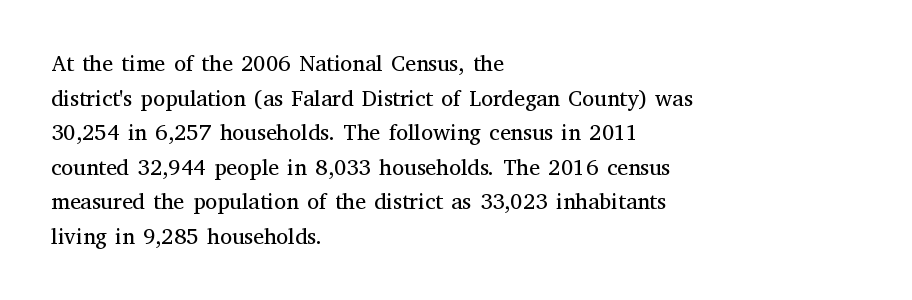
{"italic": "no", "bold": "no", "underline": "no", "align": "left", "line_spacing": "normal", "line_spacing_ratio": 1.57, "letter_spacing": "normal", "letter_spacing_em": 0.0, "glyph_px": 22}
